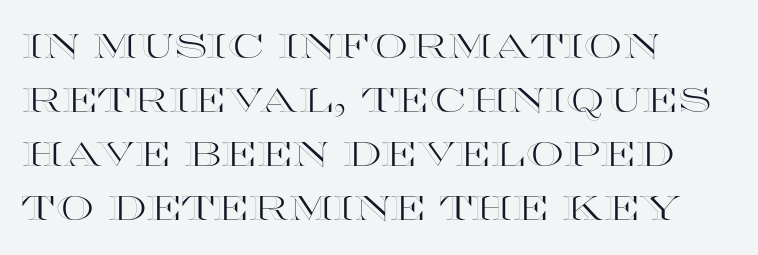
The image shows 34 px wide type, upright; set left-aligned, normal line spacing (1.59x), normal letter spacing, not underlined; a large x-height.
